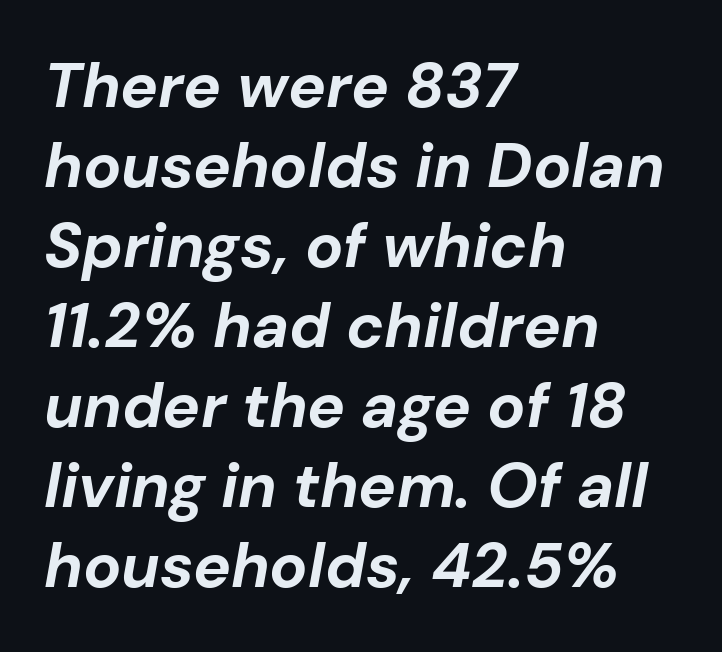
{"italic": "yes", "lean": "right", "slant_degrees": 10, "bold": "yes", "weight": "bold", "width": "normal", "stroke_contrast": "low", "x_height": "medium", "monospaced": "no", "underline": "no", "align": "left", "line_spacing": "normal", "line_spacing_ratio": 1.27, "letter_spacing": "normal", "letter_spacing_em": 0.0, "glyph_px": 63}
